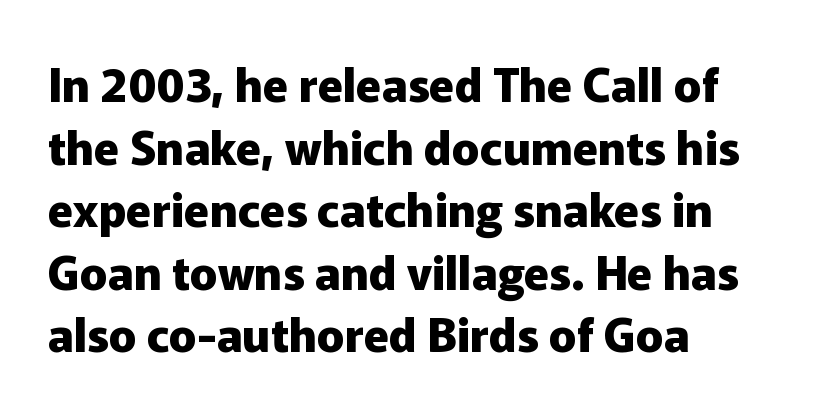
The image shows 46 px heavy sans-serif type, upright; set left-aligned, normal line spacing (1.36x), normal letter spacing, not underlined; low stroke contrast and a medium x-height.
